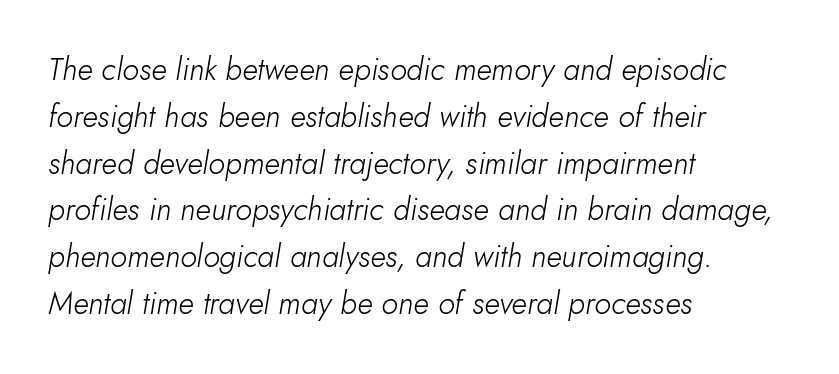
The vertical gap from one line to the next is medium. Each word holds together tightly as a unit, with standard inter-letter gaps. Rule under the text: the space is simply empty. The strokes are not fattened; the text isn't bold.
